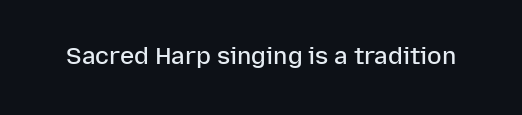
Quick note: underline off. Rendered with straight, roman letterforms. Each word holds together tightly as a unit, with standard inter-letter gaps. Slightly chunky letters — semibold, I'd say, not full bold.
